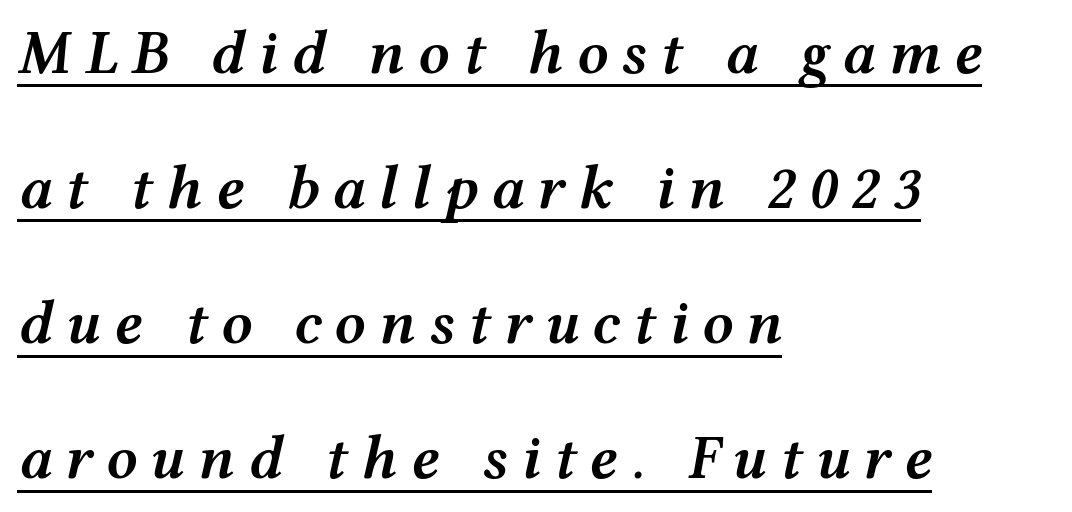
The sample has been set in demibold, a notch under bold. Reading down the block, your eye returns to a fixed left position each line. Slant detected: the letters are inclined. The sample's only ornament is a line tracing under the words.
